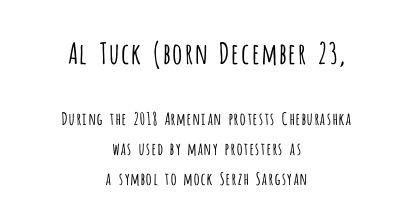
Is the lower block the larger one? No — the upper block carries the bigger type. Reading down the block, each line starts at a different indent, mirrored at its end. You could not count columns in this text — the font is proportionally spaced. Has an underline been added? It has not. Grotesque or geometric, the face here clearly has no serifs.
